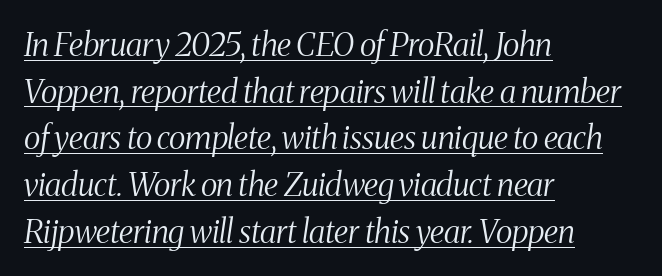
Q: Is the text bold? A: No.
Q: Is the text italic (slanted)? A: Yes, it leans right by about 8 degrees.
Q: Is the typeface a serif or a sans-serif typeface? A: Serif.
Q: Is the text underlined? A: Yes.
Q: How is the paragraph aligned? A: Left-aligned.
Q: Is the spacing between letters normal or unusually wide? A: Normal.
Q: Is the spacing between lines tight, normal or loose? A: Normal.
Q: Width (condensed, normal, or wide)? A: Condensed.
Q: Stroke contrast? A: Medium.
Q: x-height? A: Medium.
Q: Monospaced? A: No.
